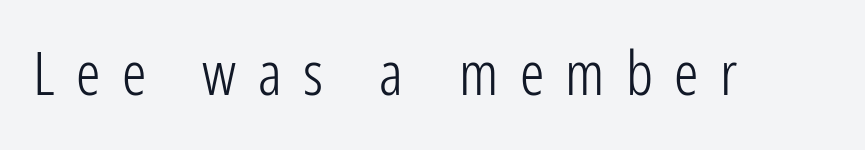
The image shows 61 px light, condensed sans-serif type, upright; set unusually wide letter spacing (+0.35 em), not underlined; low stroke contrast and a medium x-height.
